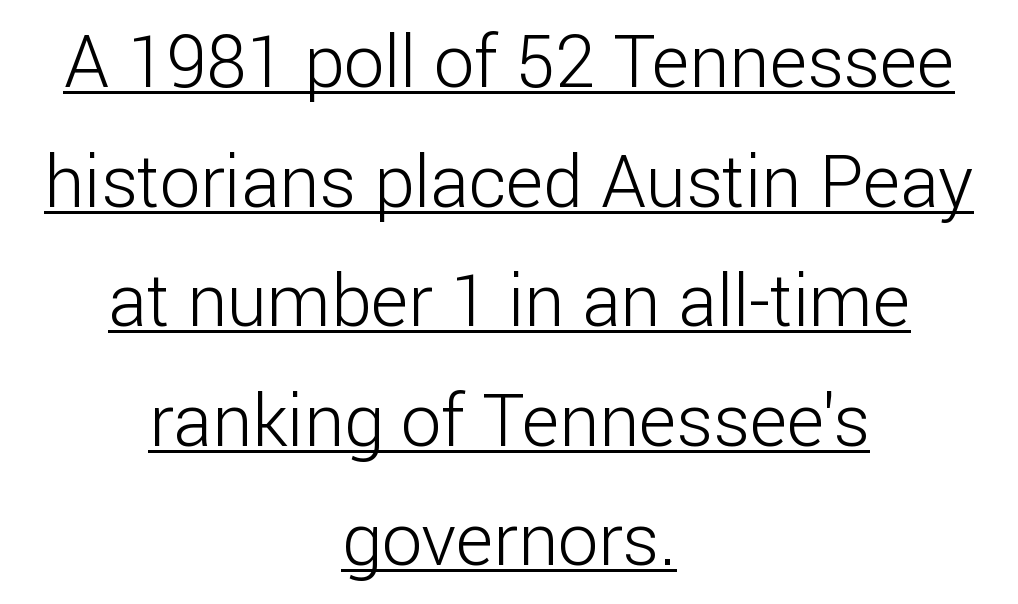
{"serif": "no", "italic": "no", "bold": "no", "weight": "light", "width": "normal", "stroke_contrast": "low", "x_height": "medium", "monospaced": "no", "underline": "yes", "align": "center", "line_spacing": "normal", "line_spacing_ratio": 1.66, "letter_spacing": "normal", "letter_spacing_em": 0.0, "glyph_px": 72}
